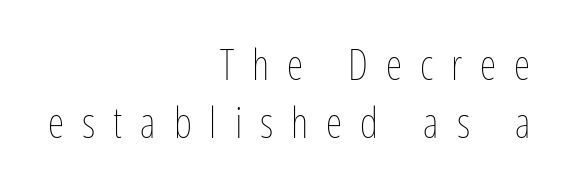
{"italic": "no", "bold": "no", "weight": "thin", "width": "condensed", "stroke_contrast": "low", "x_height": "medium", "monospaced": "no", "underline": "no", "align": "right", "line_spacing": "normal", "line_spacing_ratio": 1.38, "letter_spacing": "wide", "letter_spacing_em": 0.43, "glyph_px": 42}
